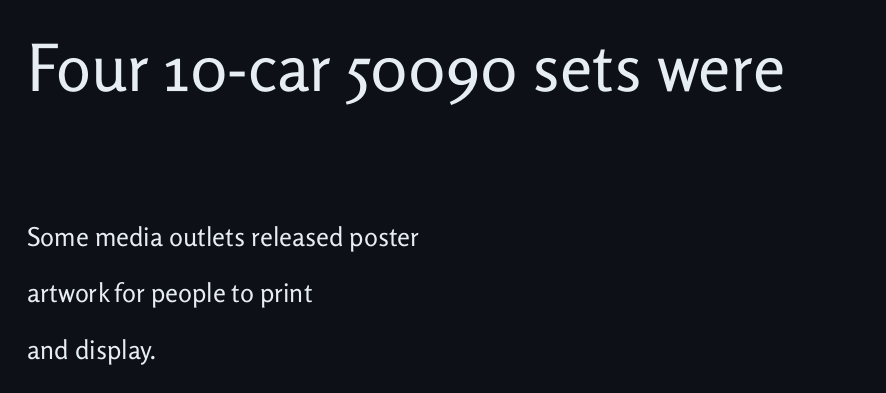
Q: Is the text bold? A: No.
Q: Is the text italic (slanted)? A: No, it is upright.
Q: Is the typeface a serif or a sans-serif typeface? A: Sans-serif.
Q: Is the text underlined? A: No.
Q: How is the paragraph aligned? A: Left-aligned.
Q: Is the spacing between letters normal or unusually wide? A: Normal.
Q: Is the spacing between lines tight, normal or loose? A: Loose.
Q: Which block of text is set in a larger size, the first (top) or the second (bottom)? A: The first (top) one.
Q: Width (condensed, normal, or wide)? A: Normal.
Q: Stroke contrast? A: Low.
Q: x-height? A: Medium.
Q: Monospaced? A: No.
